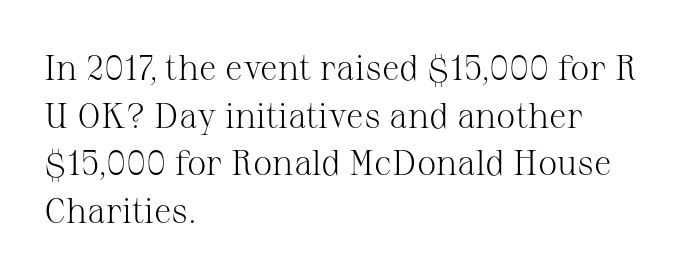
{"serif": "yes", "italic": "no", "bold": "no", "weight": "light", "width": "normal", "stroke_contrast": "medium", "x_height": "medium", "monospaced": "no", "underline": "no", "align": "left", "line_spacing": "normal", "line_spacing_ratio": 1.36, "letter_spacing": "normal", "letter_spacing_em": 0.0, "glyph_px": 35}
